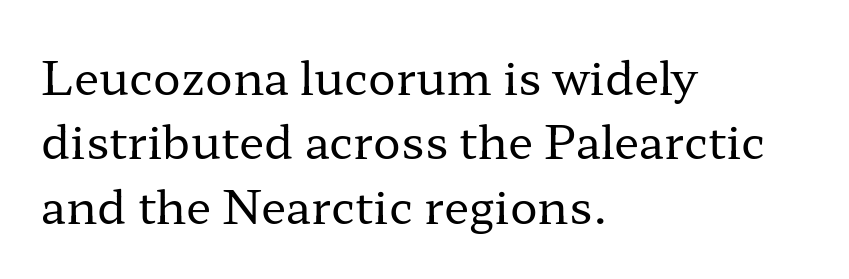
Q: Is the text bold? A: No.
Q: Is the text italic (slanted)? A: No, it is upright.
Q: Is the typeface a serif or a sans-serif typeface? A: Serif.
Q: Is the text underlined? A: No.
Q: How is the paragraph aligned? A: Left-aligned.
Q: Is the spacing between letters normal or unusually wide? A: Normal.
Q: Is the spacing between lines tight, normal or loose? A: Normal.
Q: Width (condensed, normal, or wide)? A: Wide.
Q: Stroke contrast? A: Low.
Q: x-height? A: Medium.
Q: Monospaced? A: No.
